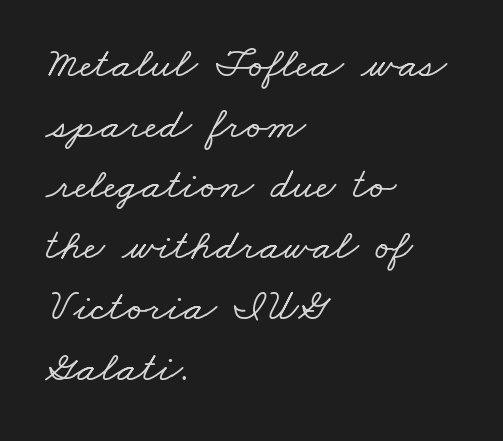
The image shows 44 px wide serif type; set left-aligned, normal line spacing (1.38x), normal letter spacing, not underlined; low stroke contrast and a small x-height.
